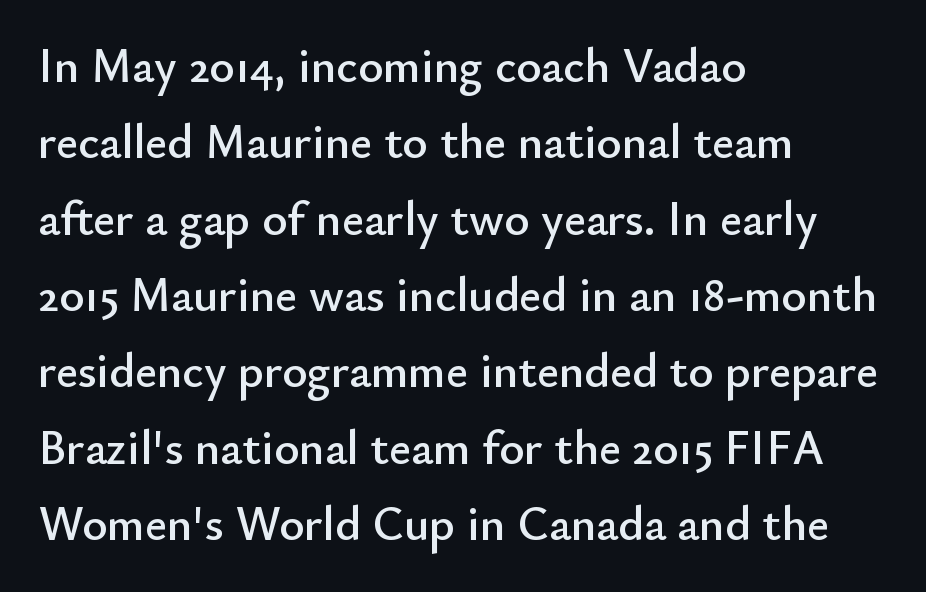
{"serif": "no", "italic": "no", "width": "normal", "stroke_contrast": "low", "x_height": "small", "monospaced": "no", "underline": "no", "align": "left", "line_spacing": "normal", "line_spacing_ratio": 1.59, "letter_spacing": "normal", "letter_spacing_em": 0.0, "glyph_px": 48}
